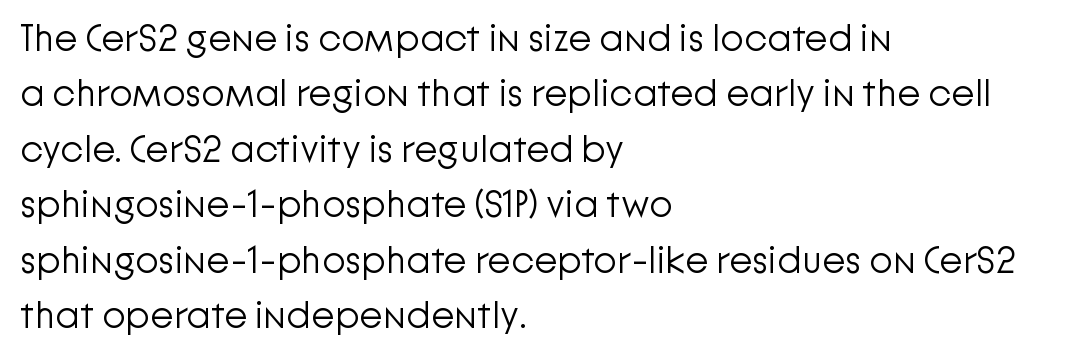
The image shows 38 px light sans-serif type, upright; set left-aligned, normal line spacing (1.46x), normal letter spacing, not underlined; low stroke contrast and a medium x-height.
